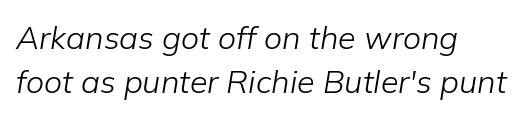
{"italic": "yes", "lean": "right", "slant_degrees": 9, "bold": "no", "weight": "light", "width": "normal", "stroke_contrast": "low", "x_height": "medium", "monospaced": "no", "underline": "no", "align": "left", "line_spacing": "normal", "line_spacing_ratio": 1.36, "letter_spacing": "normal", "letter_spacing_em": 0.0, "glyph_px": 32}
